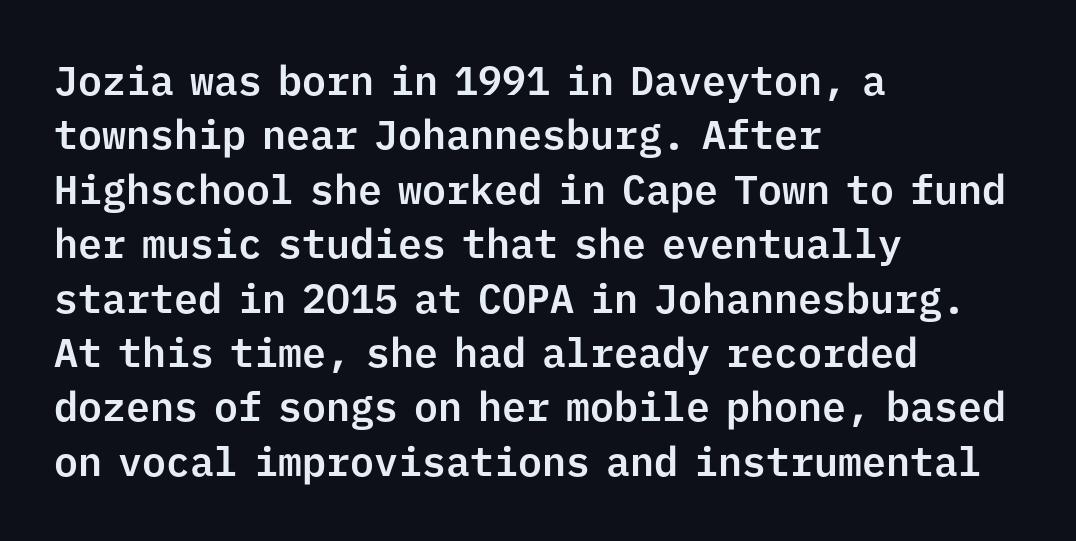
The type is set solid horizontally, with unmodified tracking. Typeset ragged right — the left edge is the straight one. Rows of type keep a routine distance in the vertical direction. Does the type have serifs? No, each stem ends abruptly.
